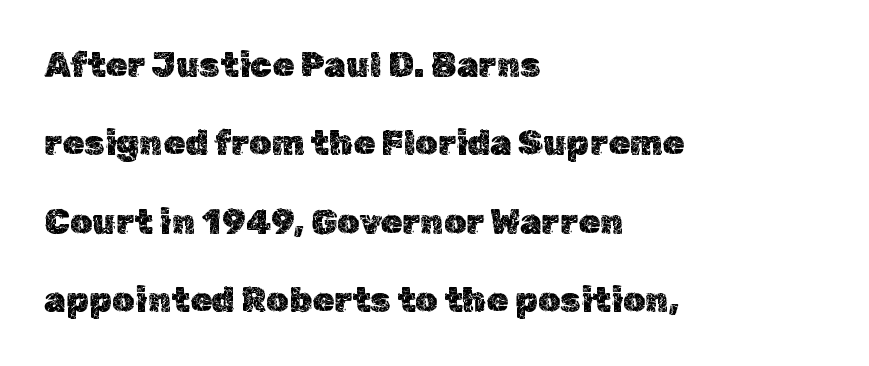
The image shows 35 px text type, upright; set left-aligned, loose line spacing (2.24x), normal letter spacing, not underlined; a medium x-height.
